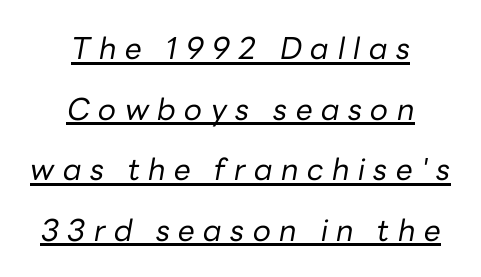
{"italic": "yes", "lean": "right", "slant_degrees": 10, "bold": "no", "weight": "regular", "width": "normal", "stroke_contrast": "low", "x_height": "medium", "monospaced": "no", "underline": "yes", "align": "center", "line_spacing": "loose", "line_spacing_ratio": 2.02, "letter_spacing": "wide", "letter_spacing_em": 0.28, "glyph_px": 30}
